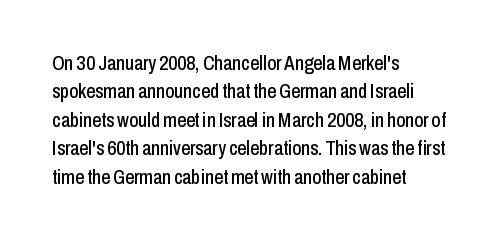
{"italic": "no", "underline": "no", "align": "left", "line_spacing": "normal", "line_spacing_ratio": 1.42, "letter_spacing": "normal", "letter_spacing_em": 0.0, "glyph_px": 20}
